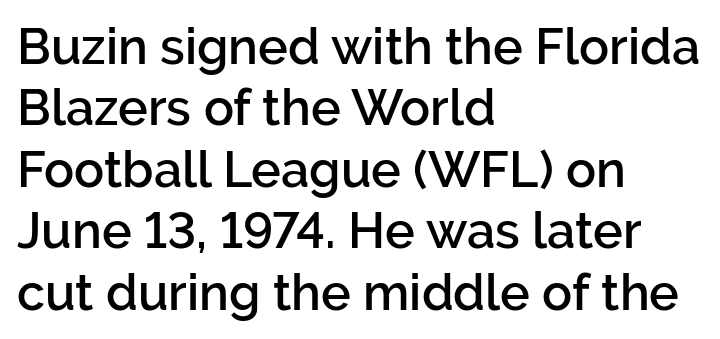
{"serif": "no", "italic": "no", "bold": "semi", "weight": "semibold", "width": "normal", "stroke_contrast": "low", "x_height": "medium", "monospaced": "no", "underline": "no", "align": "left", "line_spacing_ratio": 1.23, "letter_spacing": "normal", "letter_spacing_em": 0.0, "glyph_px": 50}
